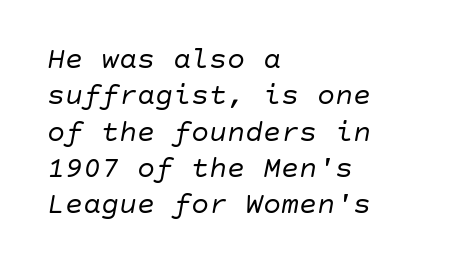
The image shows 30 px regular-weight type, italic (leaning right); set left-aligned, line spacing 1.21x, normal letter spacing, not underlined; low stroke contrast and a large x-height.
